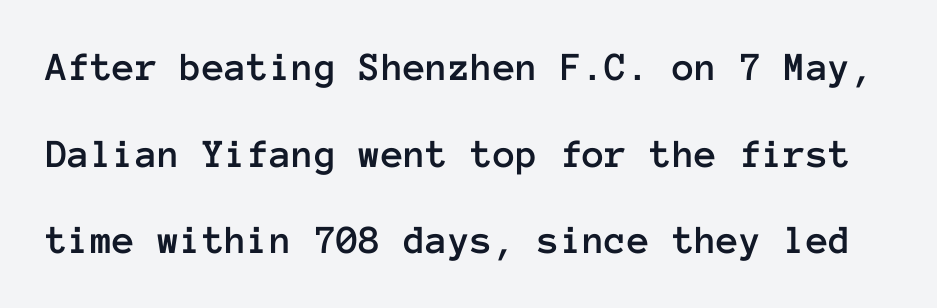
{"italic": "no", "width": "normal", "stroke_contrast": "low", "x_height": "medium", "monospaced": "yes", "underline": "no", "line_spacing": "loose", "line_spacing_ratio": 2.11, "letter_spacing": "normal", "letter_spacing_em": 0.0, "glyph_px": 41}
